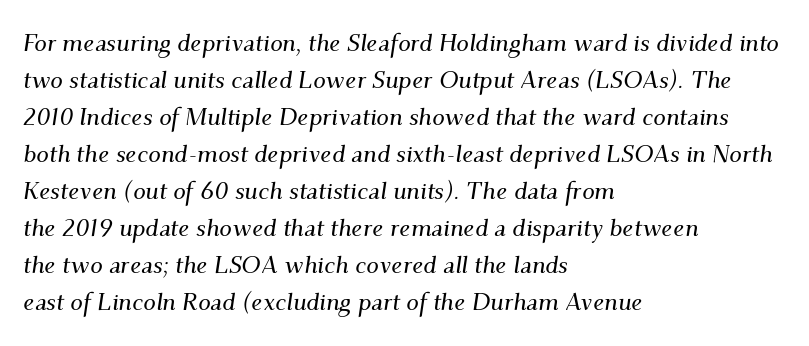
The image shows 25 px text type, italic (leaning right); set left-aligned, normal line spacing (1.48x), normal letter spacing, not underlined.
